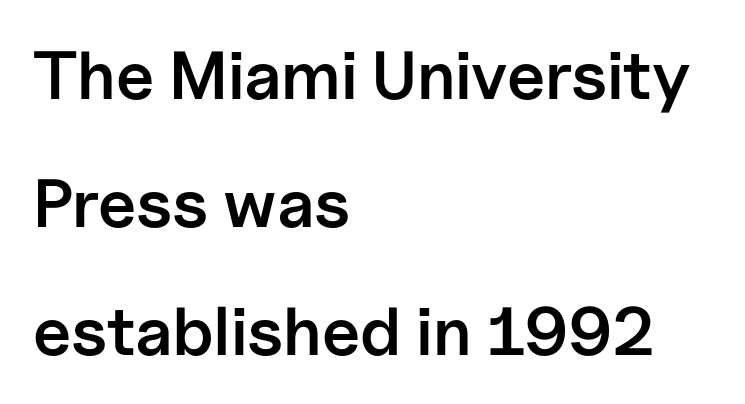
Every letter is mildly thick-stroked: semibold rather than bold. The face used here is rendered with its standard letterfit. A roman cut, with each character standing at attention. Proportional: the letters do not fall into vertical columns. Type style note: lacks serifs.
